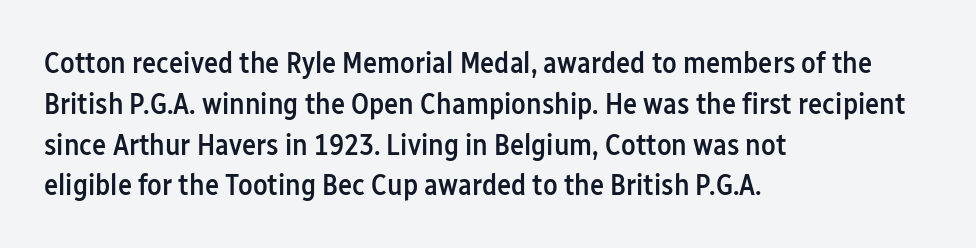
The image shows 30 px semibold, condensed sans-serif type, upright; set left-aligned, normal line spacing (1.36x), normal letter spacing, not underlined; low stroke contrast and a medium x-height.
